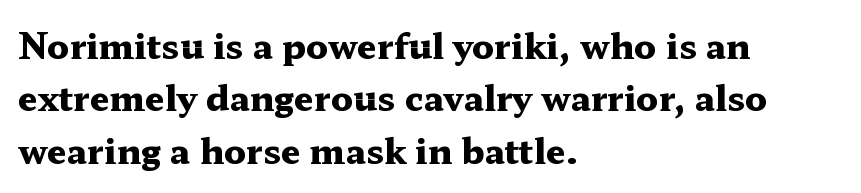
{"serif": "yes", "italic": "no", "bold": "yes", "weight": "heavy", "width": "wide", "stroke_contrast": "medium", "x_height": "medium", "monospaced": "no", "underline": "no", "align": "left", "line_spacing": "normal", "line_spacing_ratio": 1.5, "letter_spacing": "normal", "letter_spacing_em": 0.0, "glyph_px": 35}
